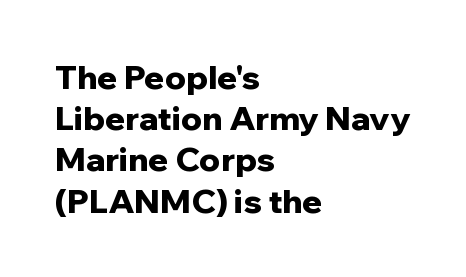
{"serif": "no", "italic": "no", "bold": "yes", "weight": "bold", "width": "normal", "stroke_contrast": "low", "x_height": "medium", "monospaced": "no", "underline": "no", "align": "left", "line_spacing": "normal", "line_spacing_ratio": 1.25, "letter_spacing": "normal", "letter_spacing_em": 0.0, "glyph_px": 33}
